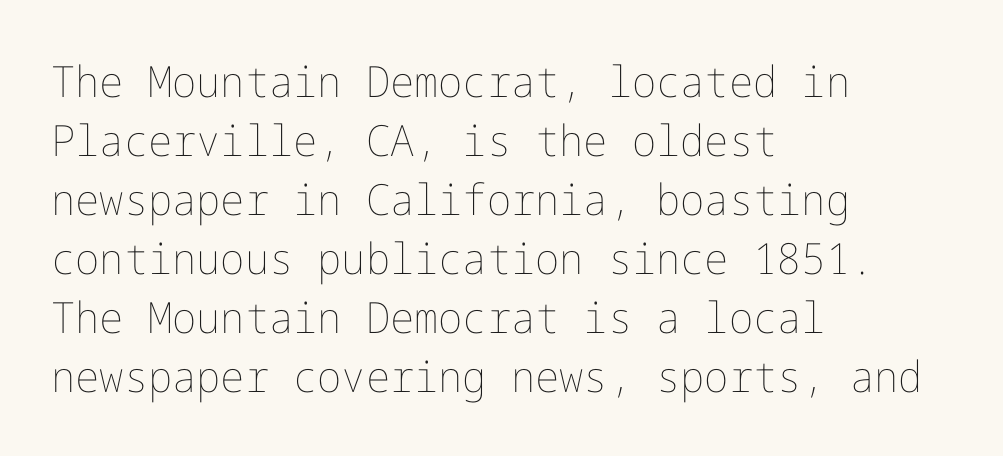
Q: Is the text bold? A: No.
Q: Is the text italic (slanted)? A: No, it is upright.
Q: Is the text underlined? A: No.
Q: How is the paragraph aligned? A: Left-aligned.
Q: Is the spacing between letters normal or unusually wide? A: Normal.
Q: Is the spacing between lines tight, normal or loose? A: Normal.
Q: Width (condensed, normal, or wide)? A: Normal.
Q: Stroke contrast? A: Low.
Q: x-height? A: Medium.
